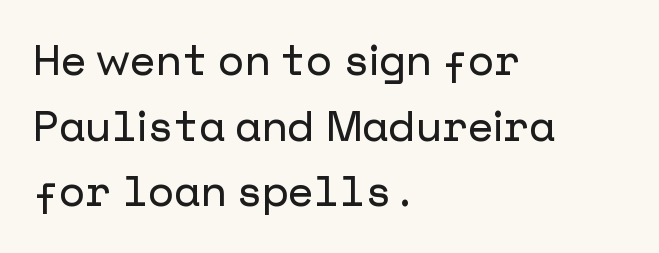
Q: Is the text italic (slanted)? A: No, it is upright.
Q: Is the typeface a serif or a sans-serif typeface? A: Sans-serif.
Q: Is the text underlined? A: No.
Q: How is the paragraph aligned? A: Left-aligned.
Q: Is the spacing between letters normal or unusually wide? A: Normal.
Q: Is the spacing between lines tight, normal or loose? A: Normal.
Q: Width (condensed, normal, or wide)? A: Normal.
Q: Stroke contrast? A: Low.
Q: x-height? A: Medium.
